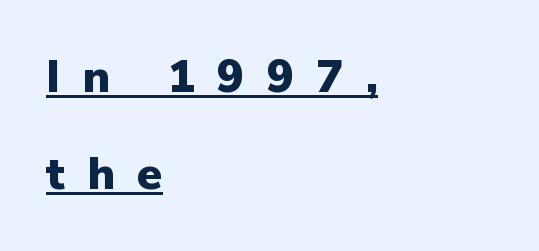
{"serif": "no", "italic": "no", "bold": "yes", "weight": "heavy", "width": "normal", "stroke_contrast": "low", "x_height": "medium", "monospaced": "no", "underline": "yes", "align": "left", "line_spacing": "loose", "line_spacing_ratio": 2.15, "letter_spacing": "wide", "letter_spacing_em": 0.5, "glyph_px": 45}
